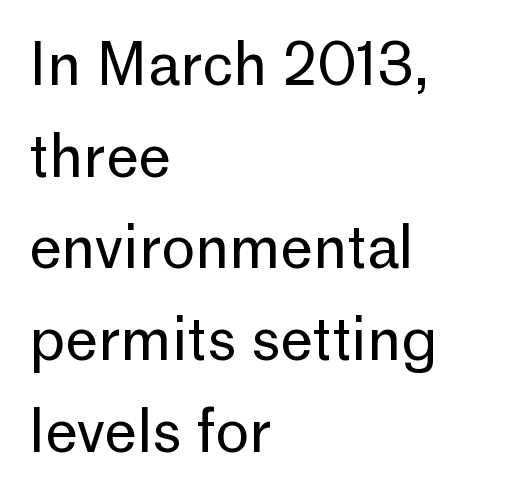
A bare baseline throughout the passage. Proportional: the letters do not fall into vertical columns. A typesetter would mark this as roman, not italic. Examine the stroke ends and you'll find no serifs.
